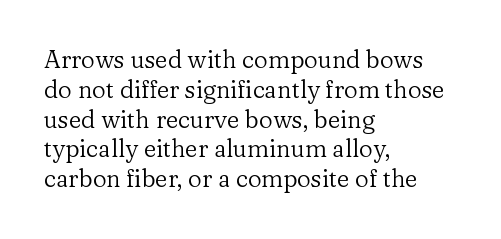
If you drew a line through each stem, it would be perfectly vertical. Tracking value appears to be zero — textbook default spacing. The rag falls on the right side of this text block. The face looks like a standard text weight, possibly lighter. The string is rendered with underlining switched off.
